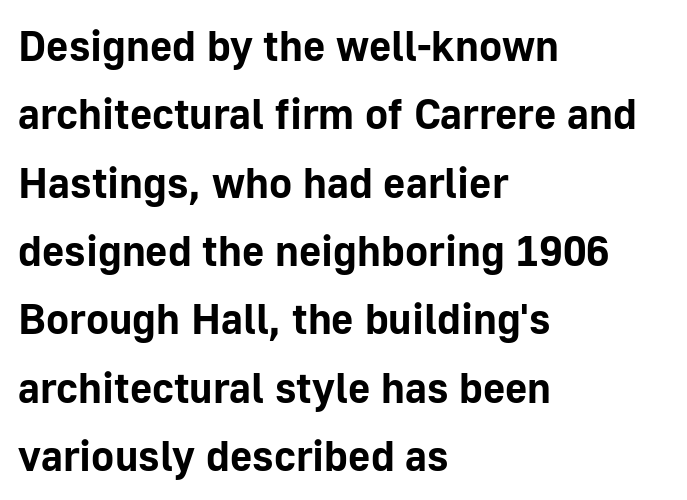
Q: Is the text bold? A: Yes.
Q: Is the text italic (slanted)? A: No, it is upright.
Q: Is the typeface a serif or a sans-serif typeface? A: Sans-serif.
Q: Is the text underlined? A: No.
Q: How is the paragraph aligned? A: Left-aligned.
Q: Is the spacing between letters normal or unusually wide? A: Normal.
Q: Is the spacing between lines tight, normal or loose? A: Normal.
Q: Width (condensed, normal, or wide)? A: Normal.
Q: Stroke contrast? A: Low.
Q: x-height? A: Medium.
Q: Monospaced? A: No.
